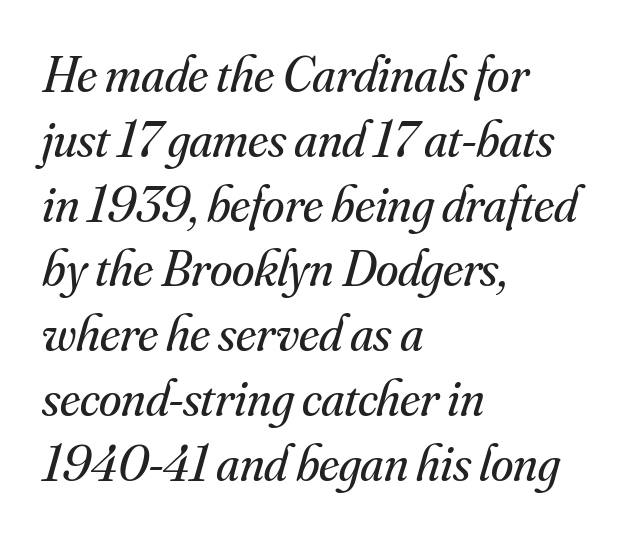
The image shows 51 px regular-weight serif type, italic (leaning right); set left-aligned, normal line spacing (1.27x), normal letter spacing, not underlined; medium stroke contrast and a small x-height.
